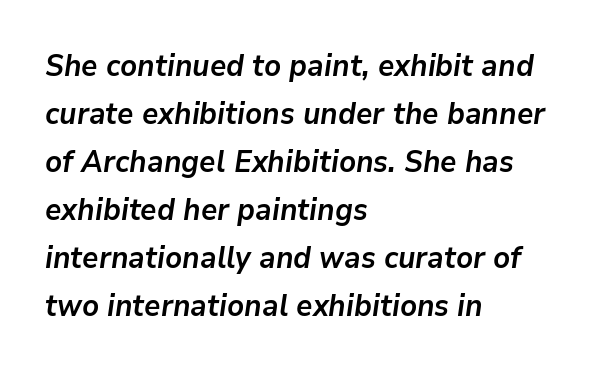
{"italic": "yes", "lean": "right", "slant_degrees": 9, "bold": "yes", "weight": "semibold", "width": "normal", "stroke_contrast": "low", "x_height": "medium", "monospaced": "no", "underline": "no", "align": "left", "line_spacing": "normal", "line_spacing_ratio": 1.6, "letter_spacing": "normal", "letter_spacing_em": 0.0, "glyph_px": 30}
